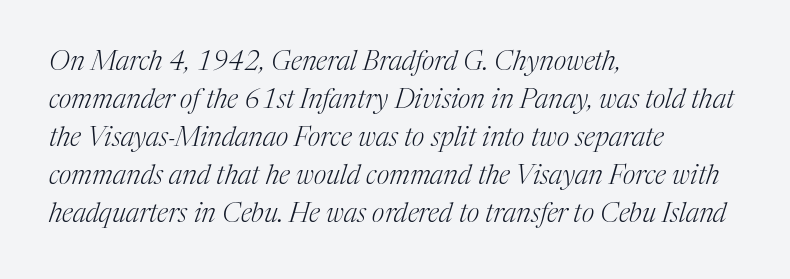
The image shows 27 px text type, italic (leaning right); set left-aligned, normal line spacing (1.41x), normal letter spacing, not underlined.
